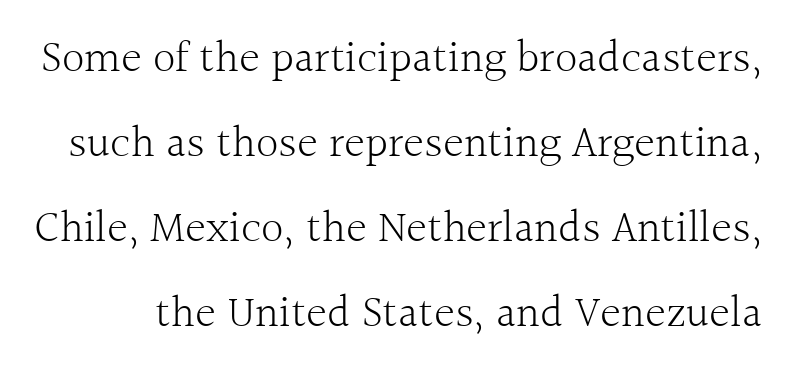
Q: Is the text bold? A: No.
Q: Is the text italic (slanted)? A: No, it is upright.
Q: Is the typeface a serif or a sans-serif typeface? A: Serif.
Q: Is the text underlined? A: No.
Q: Is the spacing between letters normal or unusually wide? A: Normal.
Q: Width (condensed, normal, or wide)? A: Normal.
Q: x-height? A: Medium.
Q: Monospaced? A: No.
